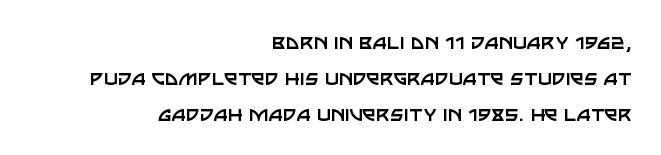
The image shows 24 px text type, upright; set right-aligned, normal line spacing (1.51x), normal letter spacing, not underlined.
